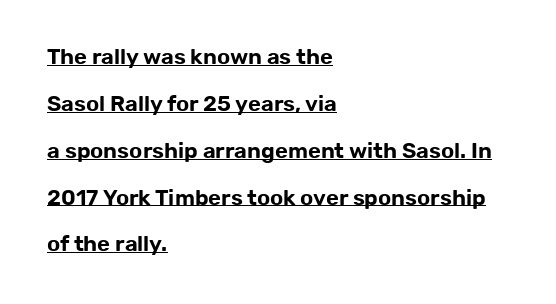
A typesetter would call this zero additional tracking. The axis of the letterforms is exactly vertical. The rendered words wear a rule along their underside. The rag falls on the right side of this text block.
